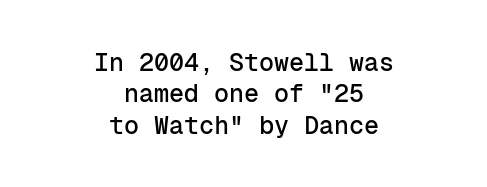
The image shows 25 px text type, upright; set centered, normal line spacing (1.26x), normal letter spacing, not underlined.
